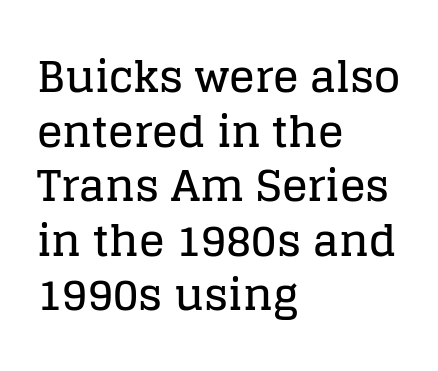
This rendering leaves character spacing at its baseline value. Lines of text with bare space underneath. Spacing verdict: proportional, widths tailored to each character. Horizontal bands of white between lines are of average thickness. No italicization has been applied; the sample stays upright. In terms of letterform style, serifs are clearly present.
